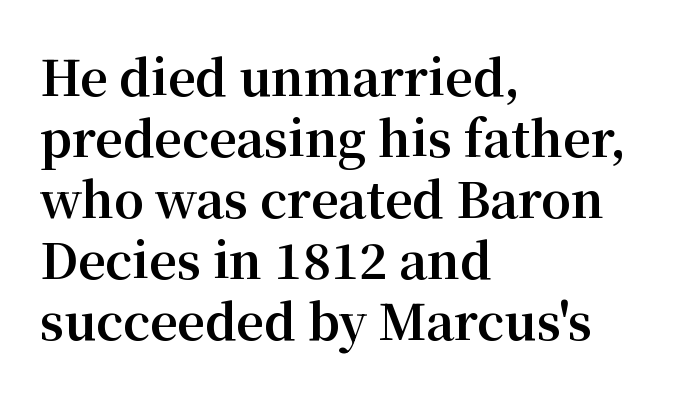
{"serif": "yes", "italic": "no", "bold": "yes", "weight": "bold", "width": "normal", "stroke_contrast": "medium", "x_height": "medium", "monospaced": "no", "underline": "no", "align": "left", "line_spacing": "normal", "line_spacing_ratio": 1.27, "letter_spacing": "normal", "letter_spacing_em": 0.0, "glyph_px": 48}
